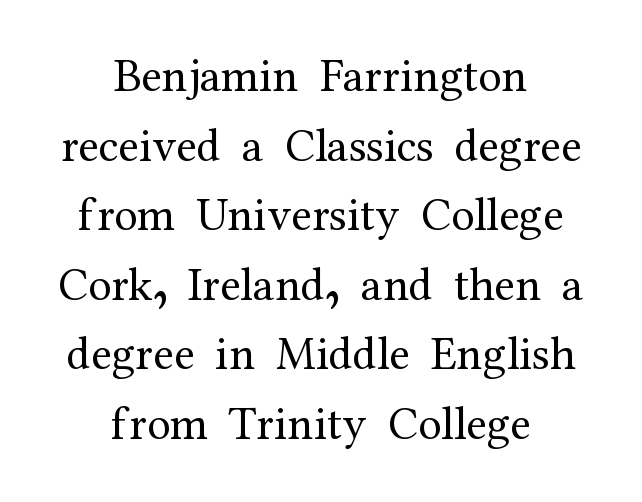
Q: Is the text bold? A: No.
Q: Is the text italic (slanted)? A: No, it is upright.
Q: Is the typeface a serif or a sans-serif typeface? A: Serif.
Q: Is the text underlined? A: No.
Q: How is the paragraph aligned? A: Centered.
Q: Is the spacing between letters normal or unusually wide? A: Normal.
Q: Is the spacing between lines tight, normal or loose? A: Normal.
Q: Width (condensed, normal, or wide)? A: Normal.
Q: Stroke contrast? A: Medium.
Q: x-height? A: Medium.
Q: Monospaced? A: No.
